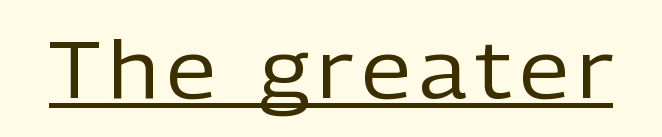
The image shows 80 px regular-weight sans-serif type, upright; set underlined; low stroke contrast and a medium x-height.
